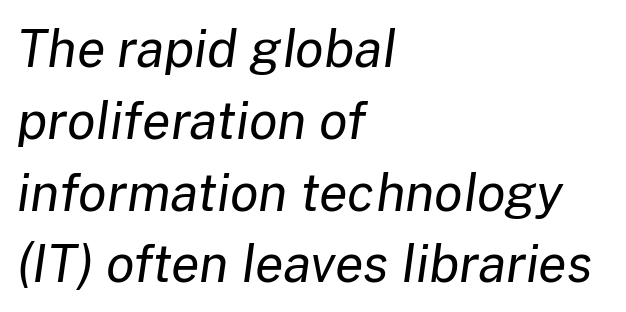
This sample has the flowing, uneven cadence of proportional lettering. Honestly, the row spacing looks completely unremarkable. A typesetter would mark this as italic. This sample is left-justified, so line endings fall wherever the words run out. Unbolded letterforms with no extra heft.
